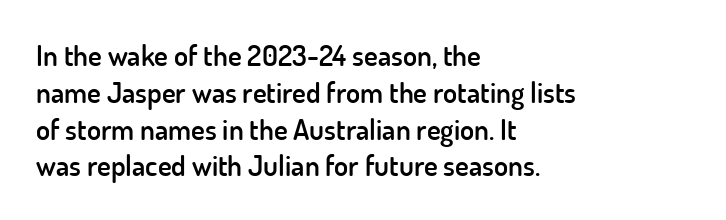
Baseline-to-baseline distance is the conventional proportion of letter height. This is moderately heavy type, rendered in semibold. Looks like regular typesetting: each glyph gets only the width it needs. This sample is left-justified, so line endings fall wherever the words run out. No word sits above an underline. Notice how the stems are strictly vertical — no italics here.
